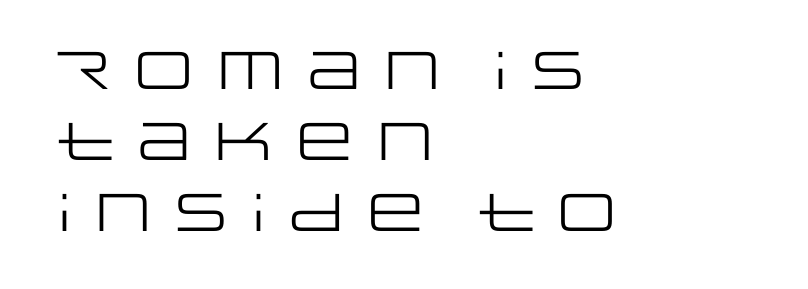
Q: Is the text bold? A: No.
Q: Is the text italic (slanted)? A: No, it is upright.
Q: Is the typeface a serif or a sans-serif typeface? A: Sans-serif.
Q: Is the text underlined? A: No.
Q: How is the paragraph aligned? A: Left-aligned.
Q: Is the spacing between letters normal or unusually wide? A: Normal.
Q: Is the spacing between lines tight, normal or loose? A: Normal.
Q: Width (condensed, normal, or wide)? A: Wide.
Q: Stroke contrast? A: Low.
Q: x-height? A: Large.
Q: Monospaced? A: No.
